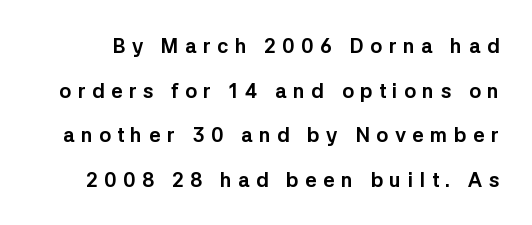
Q: Is the text bold? A: Yes.
Q: Is the text italic (slanted)? A: No, it is upright.
Q: Is the text underlined? A: No.
Q: Is the spacing between letters normal or unusually wide? A: Unusually wide.
Q: Is the spacing between lines tight, normal or loose? A: Loose.
